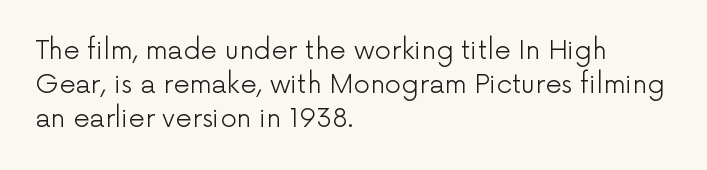
Descenders are the only things crossing below the line. Vertical strokes here are truly vertical. Compared with typical paragraphs, the rows here are spaced about the same. The setting favours the left margin, as ordinary paragraphs usually do.
